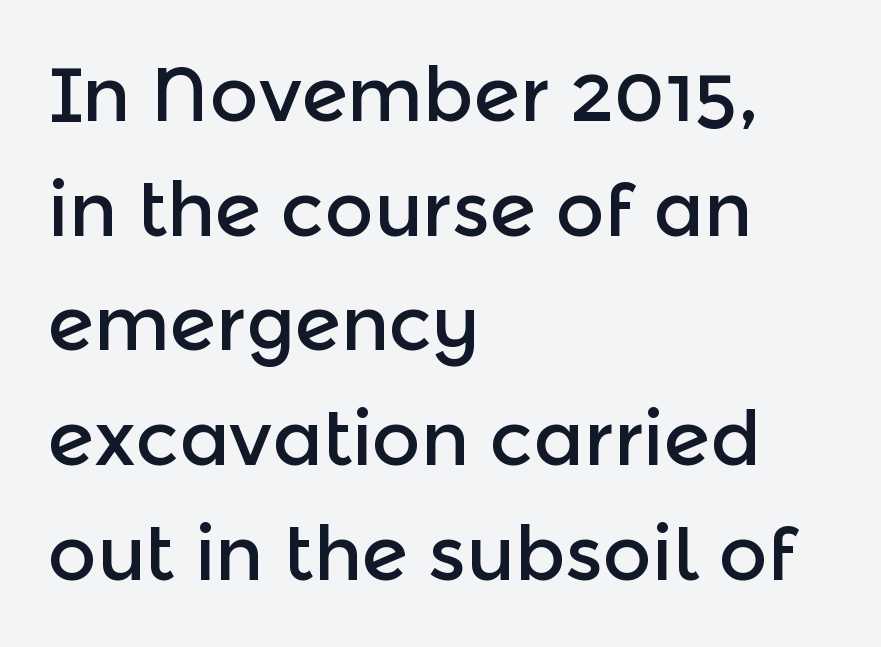
Q: Is the text italic (slanted)? A: No, it is upright.
Q: Is the typeface a serif or a sans-serif typeface? A: Sans-serif.
Q: Is the text underlined? A: No.
Q: How is the paragraph aligned? A: Left-aligned.
Q: Is the spacing between letters normal or unusually wide? A: Normal.
Q: Is the spacing between lines tight, normal or loose? A: Normal.
Q: Width (condensed, normal, or wide)? A: Normal.
Q: x-height? A: Medium.
Q: Monospaced? A: No.
